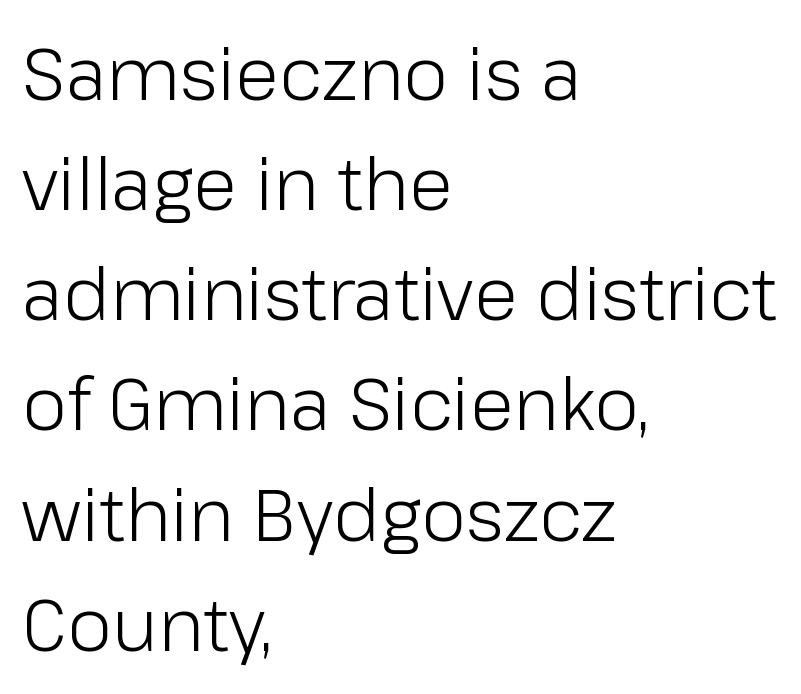
Underline: absent. Unlike italic type, these characters show no tilt at all. The compositor pushed each line to the left boundary. These lines are rendered in a variable-pitch font. Check where the strokes stop: nothing finishes them off — pure sans. The cut favours lightness, reaching ordinary text weight at its darkest.
